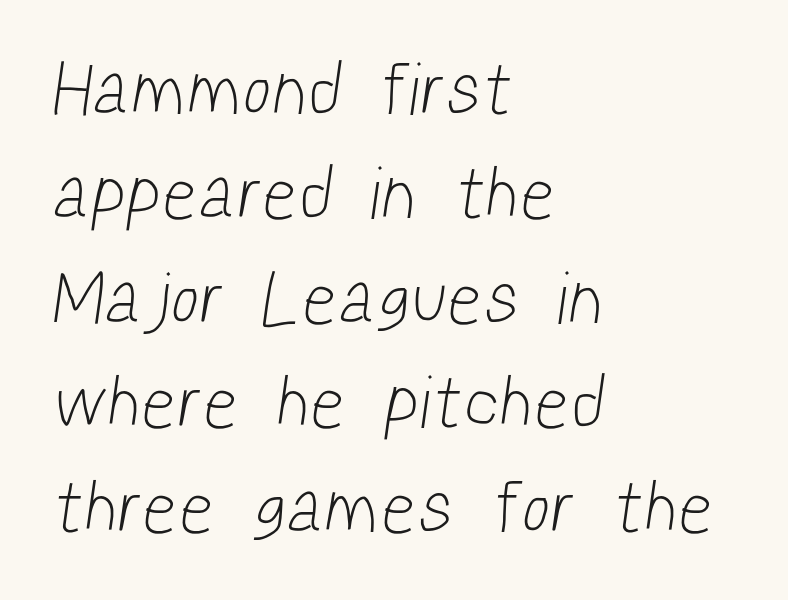
Q: Is the text bold? A: No.
Q: Is the typeface a serif or a sans-serif typeface? A: Sans-serif.
Q: Is the text underlined? A: No.
Q: How is the paragraph aligned? A: Left-aligned.
Q: Is the spacing between lines tight, normal or loose? A: Normal.
Q: Width (condensed, normal, or wide)? A: Condensed.
Q: Stroke contrast? A: Low.
Q: x-height? A: Medium.
Q: Monospaced? A: No.
